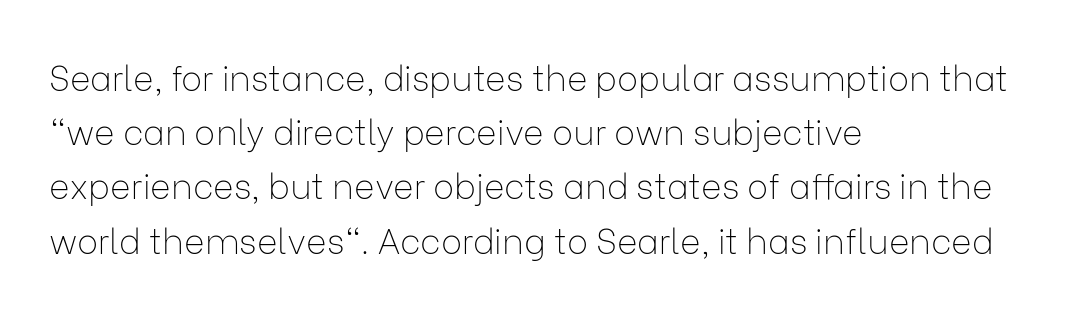
The baseline area is clear. Nope, no serifs anywhere on these letters. A roman cut, with each character standing at attention. Each letter keeps its own natural width here, so spacing adapts to shape.
